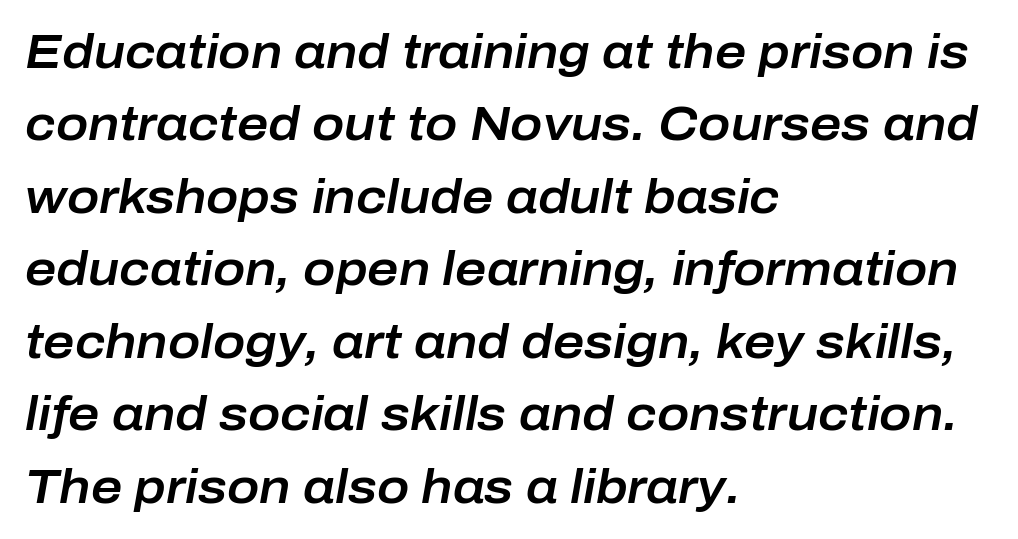
The image shows 48 px text type, italic (leaning right); set left-aligned, normal line spacing (1.51x), normal letter spacing, not underlined; low stroke contrast and a medium x-height.
